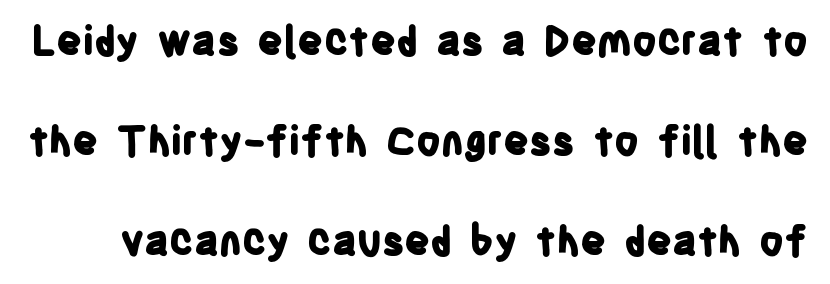
Q: Is the text bold? A: Yes.
Q: Is the text italic (slanted)? A: No, it is upright.
Q: Is the typeface a serif or a sans-serif typeface? A: Sans-serif.
Q: Is the text underlined? A: No.
Q: Is the spacing between letters normal or unusually wide? A: Normal.
Q: Is the spacing between lines tight, normal or loose? A: Loose.
Q: Width (condensed, normal, or wide)? A: Condensed.
Q: Stroke contrast? A: Low.
Q: x-height? A: Large.
Q: Monospaced? A: No.
